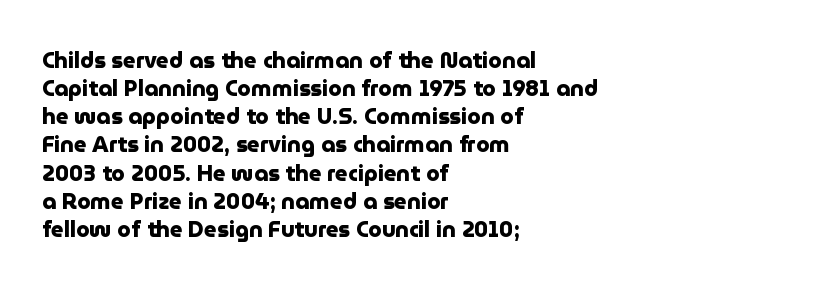
Q: Is the text bold? A: Yes.
Q: Is the text italic (slanted)? A: No, it is upright.
Q: Is the text underlined? A: No.
Q: How is the paragraph aligned? A: Left-aligned.
Q: Is the spacing between letters normal or unusually wide? A: Normal.
Q: Is the spacing between lines tight, normal or loose? A: Normal.
